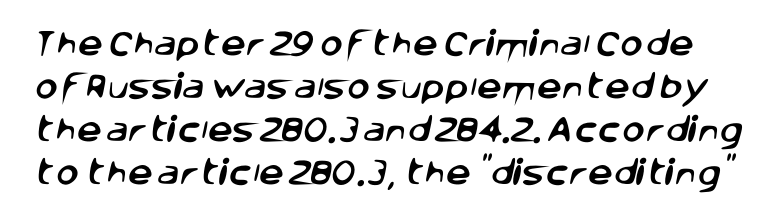
{"serif": "no", "width": "normal", "stroke_contrast": "low", "x_height": "large", "monospaced": "no", "underline": "no", "line_spacing": "normal", "line_spacing_ratio": 1.54, "letter_spacing": "normal", "letter_spacing_em": 0.0, "glyph_px": 28}
